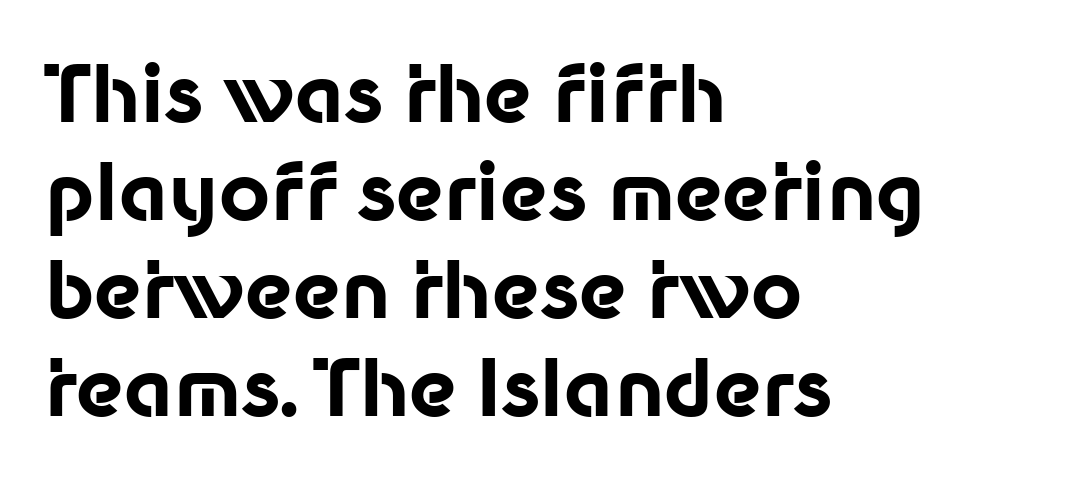
{"serif": "no", "italic": "no", "bold": "yes", "weight": "bold", "width": "normal", "stroke_contrast": "low", "x_height": "medium", "monospaced": "no", "underline": "no", "align": "left", "line_spacing_ratio": 1.24, "letter_spacing": "normal", "letter_spacing_em": 0.0, "glyph_px": 79}
